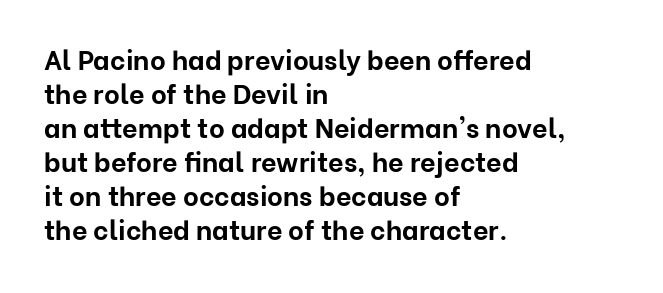
The image shows 27 px bold type, upright; set left-aligned, normal line spacing (1.26x), normal letter spacing, not underlined.
